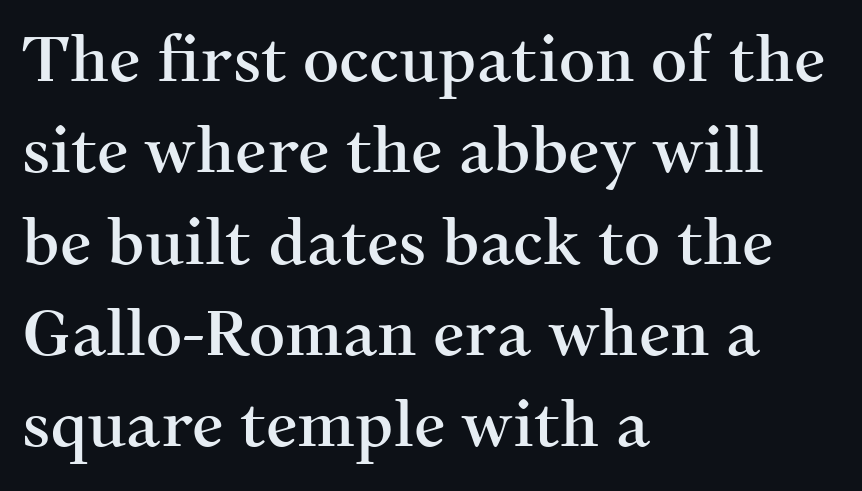
{"serif": "yes", "italic": "no", "width": "normal", "stroke_contrast": "medium", "x_height": "medium", "monospaced": "no", "underline": "no", "align": "left", "line_spacing": "normal", "line_spacing_ratio": 1.45, "letter_spacing": "normal", "letter_spacing_em": 0.0, "glyph_px": 63}
